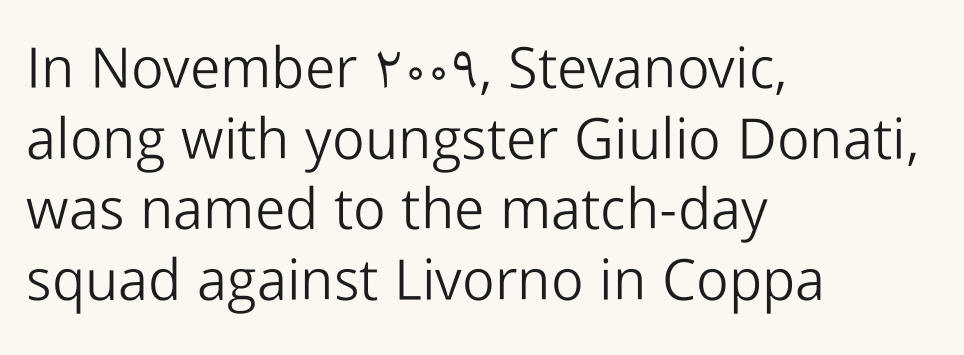
Q: Is the text bold? A: No.
Q: Is the text italic (slanted)? A: No, it is upright.
Q: Is the typeface a serif or a sans-serif typeface? A: Sans-serif.
Q: Is the text underlined? A: No.
Q: How is the paragraph aligned? A: Left-aligned.
Q: Is the spacing between letters normal or unusually wide? A: Normal.
Q: Width (condensed, normal, or wide)? A: Normal.
Q: Stroke contrast? A: Low.
Q: x-height? A: Medium.
Q: Monospaced? A: No.
